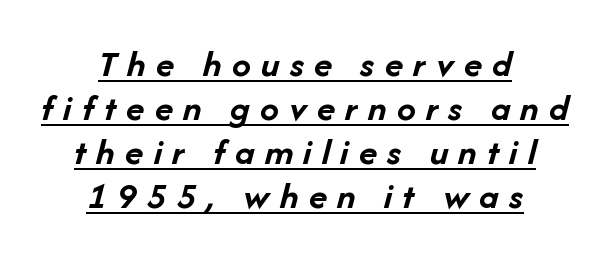
Q: Is the text bold? A: Yes.
Q: Is the text italic (slanted)? A: Yes, it leans right by about 14 degrees.
Q: Is the text underlined? A: Yes.
Q: How is the paragraph aligned? A: Centered.
Q: Is the spacing between letters normal or unusually wide? A: Unusually wide.
Q: Width (condensed, normal, or wide)? A: Normal.
Q: Stroke contrast? A: Low.
Q: x-height? A: Medium.
Q: Monospaced? A: No.
